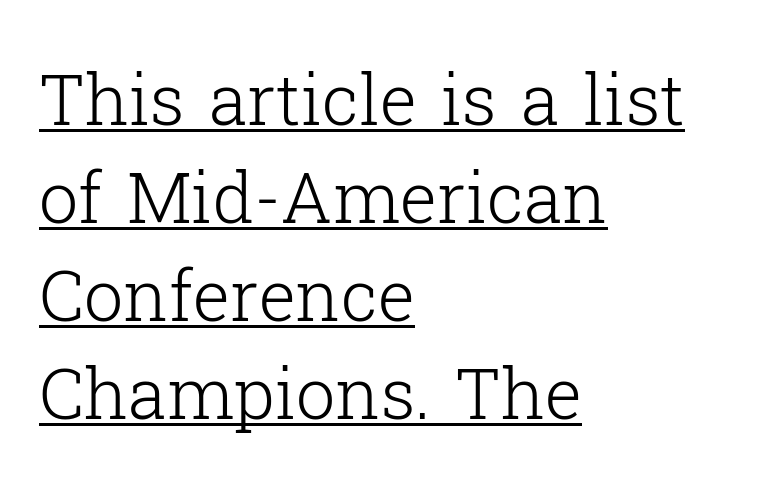
{"serif": "yes", "italic": "no", "bold": "no", "weight": "light", "width": "normal", "stroke_contrast": "low", "x_height": "medium", "monospaced": "no", "underline": "yes", "align": "left", "line_spacing": "normal", "line_spacing_ratio": 1.4, "letter_spacing": "normal", "letter_spacing_em": 0.0, "glyph_px": 70}
